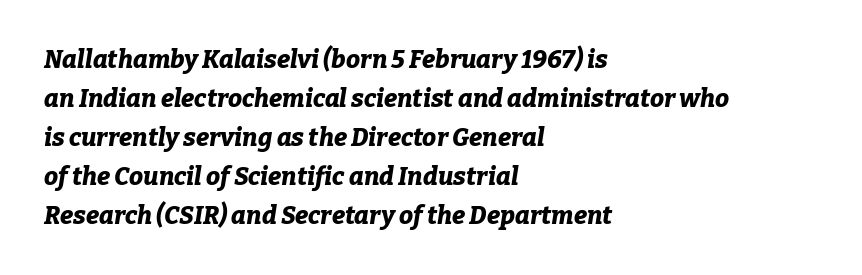
The image shows 25 px bold type, italic (leaning right); set left-aligned, normal line spacing (1.56x), normal letter spacing, not underlined.
